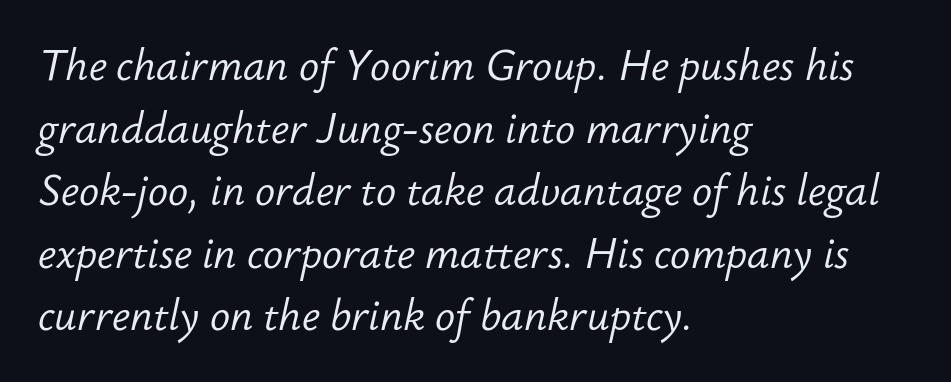
Q: Is the text bold? A: No.
Q: Is the text italic (slanted)? A: Yes, it leans right by about 12 degrees.
Q: Is the text underlined? A: No.
Q: How is the paragraph aligned? A: Left-aligned.
Q: Is the spacing between letters normal or unusually wide? A: Normal.
Q: Is the spacing between lines tight, normal or loose? A: Normal.
Q: Width (condensed, normal, or wide)? A: Normal.
Q: Stroke contrast? A: Low.
Q: x-height? A: Small.
Q: Monospaced? A: No.
